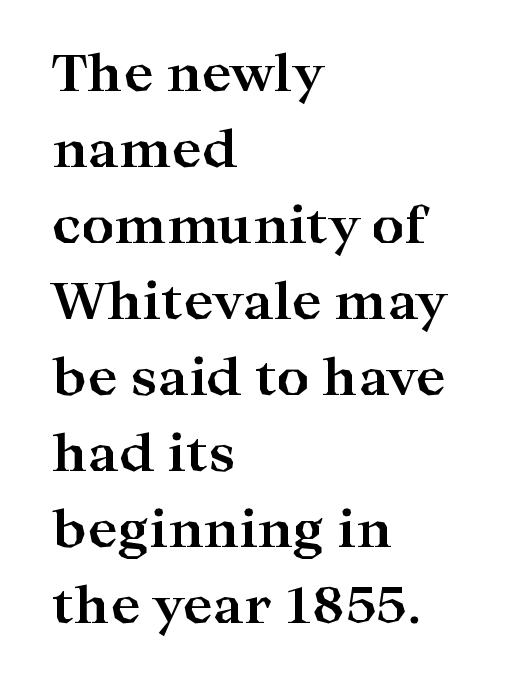
{"serif": "yes", "italic": "no", "bold": "yes", "weight": "bold", "width": "wide", "stroke_contrast": "high", "x_height": "medium", "monospaced": "no", "underline": "no", "align": "left", "line_spacing": "normal", "line_spacing_ratio": 1.49, "letter_spacing": "normal", "letter_spacing_em": 0.0, "glyph_px": 51}
